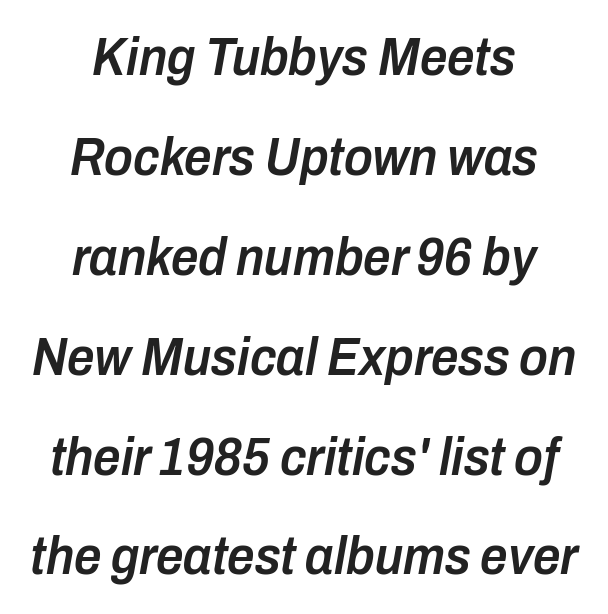
Q: Is the text bold? A: Semi-bold.
Q: Is the text italic (slanted)? A: Yes, it leans right by about 10 degrees.
Q: Is the text underlined? A: No.
Q: How is the paragraph aligned? A: Centered.
Q: Is the spacing between letters normal or unusually wide? A: Normal.
Q: Width (condensed, normal, or wide)? A: Condensed.
Q: Stroke contrast? A: Low.
Q: x-height? A: Medium.
Q: Monospaced? A: No.
